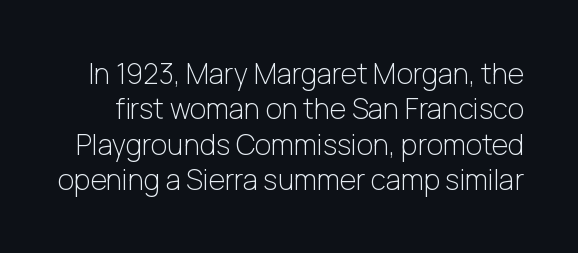
{"serif": "no", "italic": "no", "bold": "no", "weight": "light", "width": "normal", "stroke_contrast": "low", "x_height": "medium", "monospaced": "no", "underline": "no", "line_spacing": "normal", "line_spacing_ratio": 1.26, "letter_spacing": "normal", "letter_spacing_em": 0.0, "glyph_px": 28}
